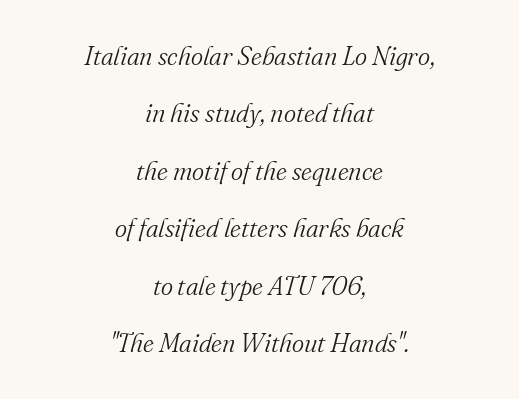
{"italic": "yes", "lean": "right", "slant_degrees": 16, "bold": "no", "underline": "no", "align": "center", "line_spacing": "loose", "line_spacing_ratio": 2.21, "letter_spacing": "normal", "letter_spacing_em": 0.0, "glyph_px": 26}
